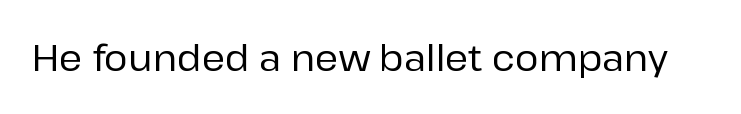
{"serif": "no", "italic": "no", "width": "normal", "stroke_contrast": "low", "x_height": "medium", "monospaced": "no", "underline": "no", "letter_spacing": "normal", "letter_spacing_em": 0.0, "glyph_px": 36}
